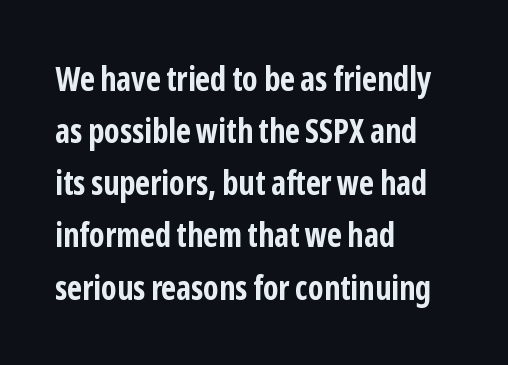
Q: Is the text bold? A: Yes.
Q: Is the text italic (slanted)? A: No, it is upright.
Q: Is the typeface a serif or a sans-serif typeface? A: Sans-serif.
Q: Is the text underlined? A: No.
Q: How is the paragraph aligned? A: Left-aligned.
Q: Is the spacing between letters normal or unusually wide? A: Normal.
Q: Is the spacing between lines tight, normal or loose? A: Normal.
Q: Width (condensed, normal, or wide)? A: Condensed.
Q: Stroke contrast? A: Low.
Q: x-height? A: Medium.
Q: Monospaced? A: No.
